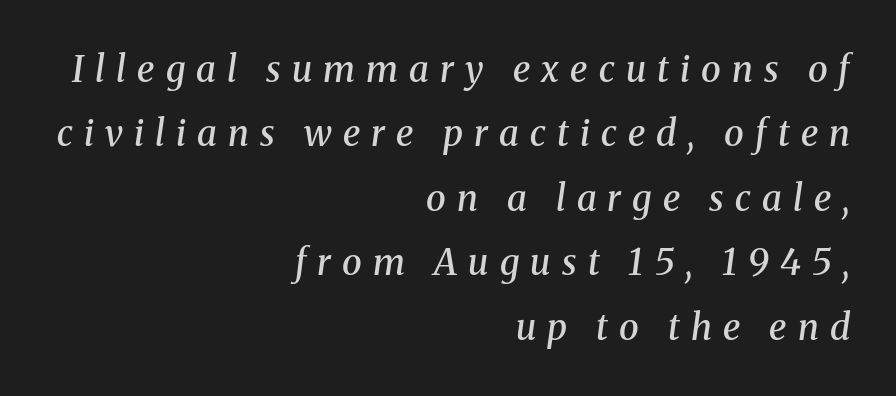
{"serif": "yes", "italic": "yes", "lean": "right", "slant_degrees": 8, "bold": "semi", "weight": "semibold", "width": "normal", "stroke_contrast": "medium", "x_height": "medium", "monospaced": "no", "underline": "no", "align": "right", "line_spacing_ratio": 1.79, "letter_spacing": "wide", "letter_spacing_em": 0.31, "glyph_px": 36}
